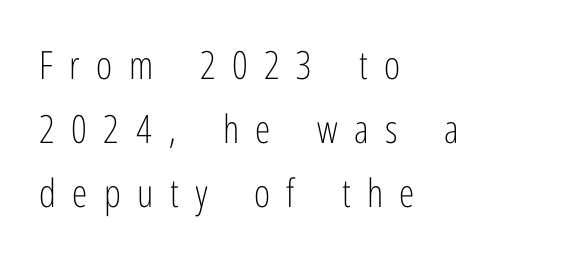
The image shows 39 px light, condensed sans-serif type, upright; set left-aligned, normal line spacing (1.64x), unusually wide letter spacing (+0.42 em), not underlined; low stroke contrast and a medium x-height.
